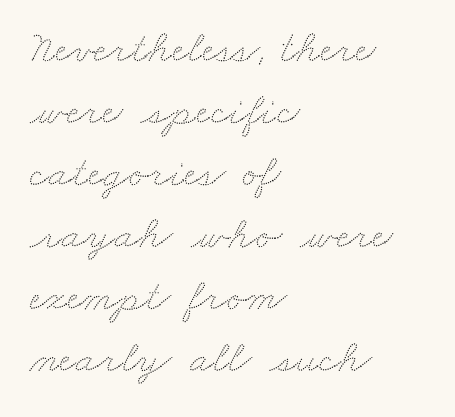
Is this a fixed-width face? No — the glyphs have proportional, varying widths. Leading matches the norm, producing a regular column. How are the letters spaced? Ordinarily, with no added tracking. No word sits above an underline.
